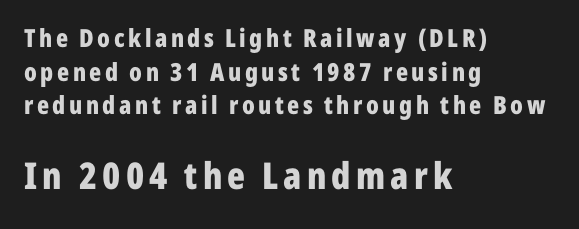
Q: Is the text bold? A: Yes.
Q: Is the text italic (slanted)? A: No, it is upright.
Q: Is the typeface a serif or a sans-serif typeface? A: Sans-serif.
Q: Is the text underlined? A: No.
Q: How is the paragraph aligned? A: Left-aligned.
Q: Is the spacing between lines tight, normal or loose? A: Normal.
Q: Which block of text is set in a larger size, the first (top) or the second (bottom)? A: The second (bottom) one.
Q: Width (condensed, normal, or wide)? A: Condensed.
Q: Stroke contrast? A: Low.
Q: x-height? A: Medium.
Q: Monospaced? A: No.
